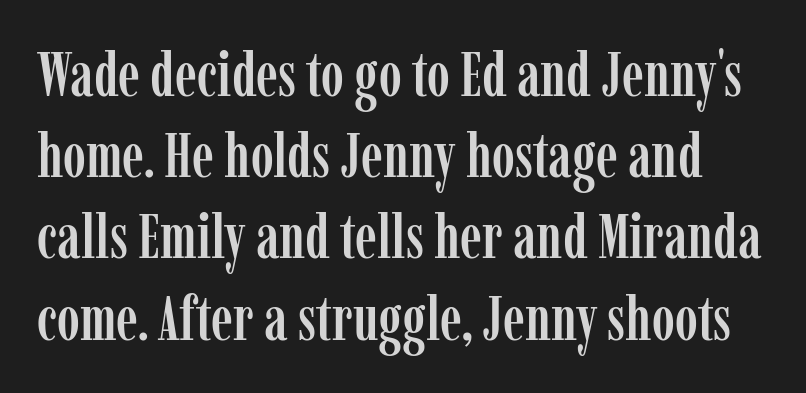
{"serif": "yes", "italic": "no", "width": "condensed", "stroke_contrast": "low", "x_height": "medium", "monospaced": "no", "underline": "no", "line_spacing": "normal", "line_spacing_ratio": 1.31, "letter_spacing": "normal", "letter_spacing_em": 0.0, "glyph_px": 62}
